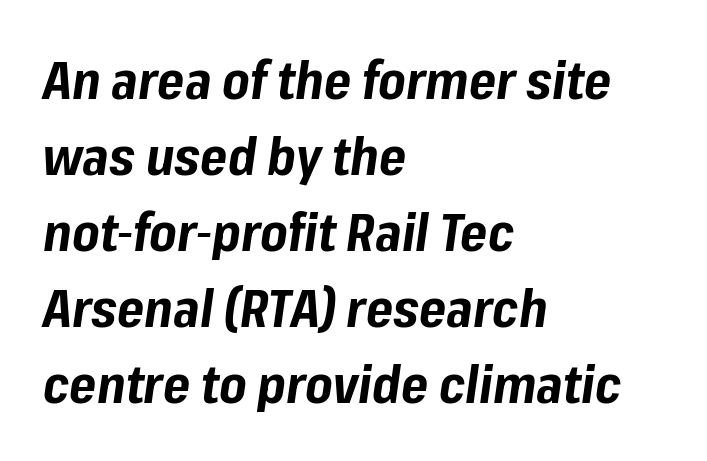
Q: Is the text bold? A: Yes.
Q: Is the text italic (slanted)? A: Yes, it leans right by about 8 degrees.
Q: Is the text underlined? A: No.
Q: How is the paragraph aligned? A: Left-aligned.
Q: Is the spacing between letters normal or unusually wide? A: Normal.
Q: Is the spacing between lines tight, normal or loose? A: Normal.
Q: Width (condensed, normal, or wide)? A: Normal.
Q: Stroke contrast? A: Low.
Q: x-height? A: Medium.
Q: Monospaced? A: No.
